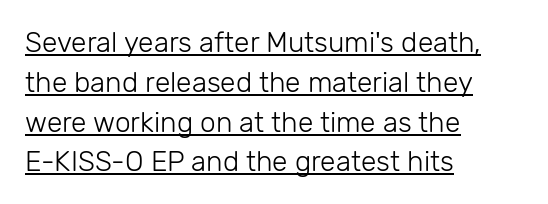
The image shows 28 px light sans-serif type, upright; set left-aligned, normal line spacing (1.42x), normal letter spacing, underlined; low stroke contrast and a medium x-height.
